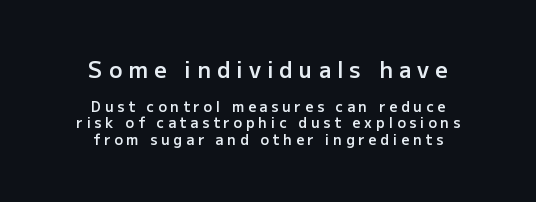
Words appear elongated and porous because spacing is wide. The strokes are fattened partway — semibold, not bold. Visually, the top section dominates because its glyphs are scaled up. Quick note: underline off.
